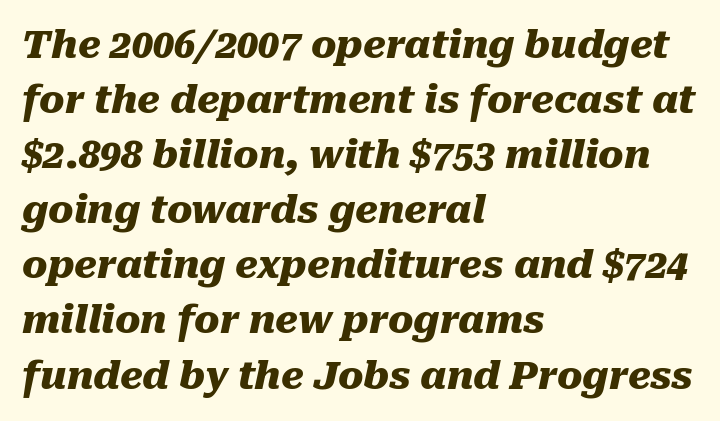
Q: Is the text bold? A: Yes.
Q: Is the text italic (slanted)? A: Yes, it leans right by about 10 degrees.
Q: Is the text underlined? A: No.
Q: How is the paragraph aligned? A: Left-aligned.
Q: Is the spacing between letters normal or unusually wide? A: Normal.
Q: Is the spacing between lines tight, normal or loose? A: Normal.
Q: Width (condensed, normal, or wide)? A: Normal.
Q: Stroke contrast? A: Medium.
Q: x-height? A: Medium.
Q: Monospaced? A: No.
